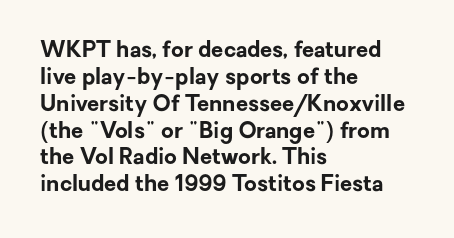
The image shows 22 px bold type, upright; set left-aligned, line spacing 1.22x, normal letter spacing, not underlined.
